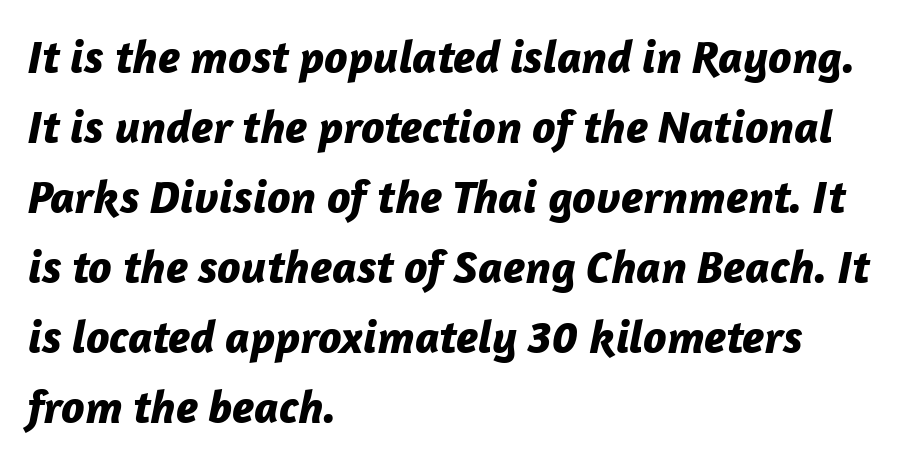
{"italic": "yes", "lean": "right", "slant_degrees": 12, "bold": "yes", "weight": "bold", "width": "normal", "stroke_contrast": "low", "x_height": "medium", "monospaced": "no", "underline": "no", "align": "left", "line_spacing": "normal", "line_spacing_ratio": 1.49, "letter_spacing": "normal", "letter_spacing_em": 0.0, "glyph_px": 47}
